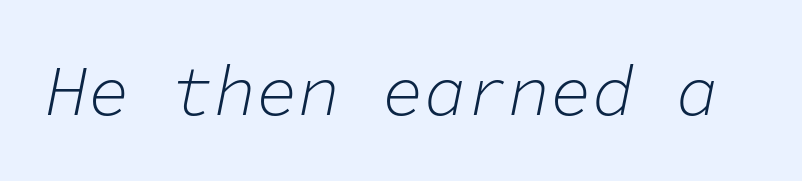
The image shows 70 px light type, italic (leaning right), monospaced; set normal letter spacing, not underlined; low stroke contrast and a medium x-height.
